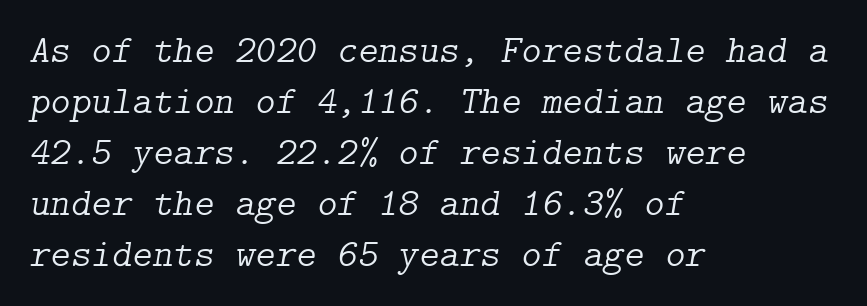
Q: Is the text bold? A: No.
Q: Is the text italic (slanted)? A: Yes, it leans right by about 9 degrees.
Q: Is the typeface a serif or a sans-serif typeface? A: Serif.
Q: Is the text underlined? A: No.
Q: How is the paragraph aligned? A: Left-aligned.
Q: Is the spacing between letters normal or unusually wide? A: Normal.
Q: Is the spacing between lines tight, normal or loose? A: Normal.
Q: Width (condensed, normal, or wide)? A: Normal.
Q: Stroke contrast? A: Low.
Q: x-height? A: Medium.
